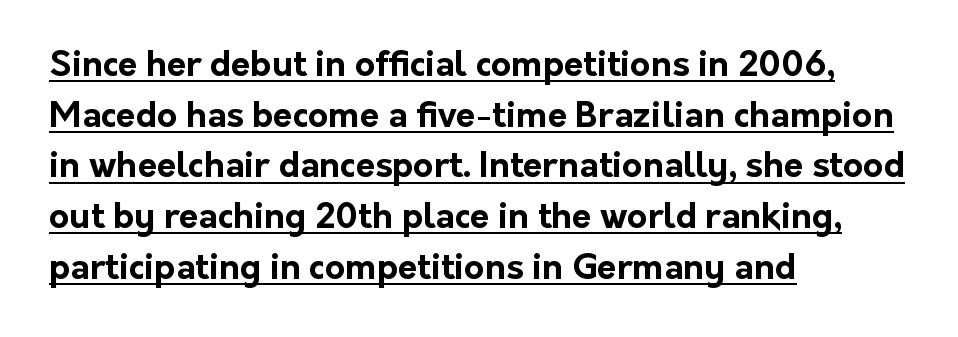
{"serif": "no", "italic": "no", "bold": "yes", "weight": "bold", "width": "normal", "stroke_contrast": "low", "x_height": "medium", "monospaced": "no", "underline": "yes", "align": "left", "line_spacing": "normal", "line_spacing_ratio": 1.45, "letter_spacing": "normal", "letter_spacing_em": 0.0, "glyph_px": 35}
